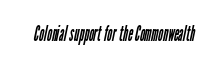
The image shows 21 px text type; set normal letter spacing, not underlined.
